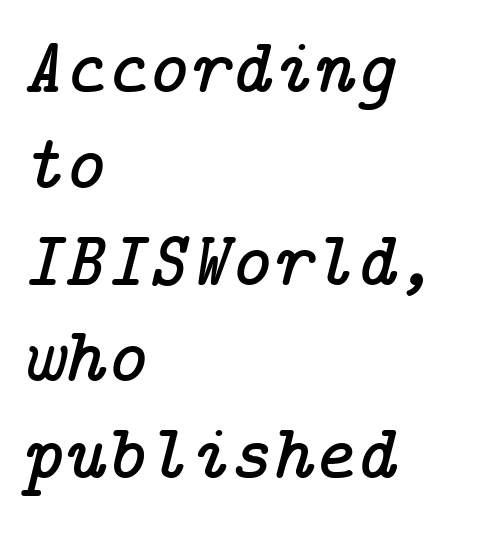
The image shows 79 px serif type, italic (leaning right); set left-aligned, line spacing 1.22x, normal letter spacing, not underlined; low stroke contrast and a medium x-height.
